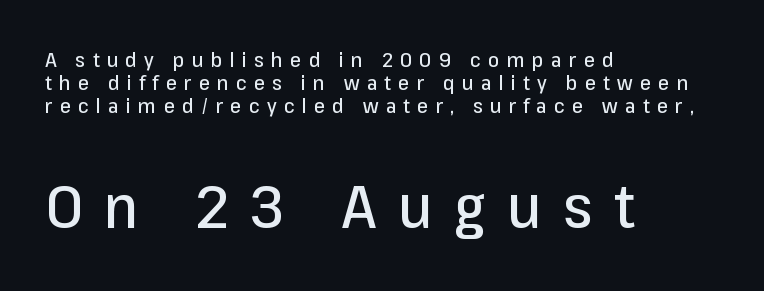
{"serif": "no", "italic": "no", "width": "normal", "stroke_contrast": "low", "x_height": "medium", "monospaced": "no", "underline": "no", "align": "left", "line_spacing_ratio": 1.16, "letter_spacing": "wide", "letter_spacing_em": 0.36, "larger_block": "second", "size_ratio": 3.0, "glyph_px": 60}
